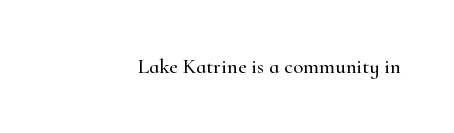
{"italic": "no", "underline": "no", "letter_spacing": "normal", "letter_spacing_em": 0.0, "glyph_px": 21}
